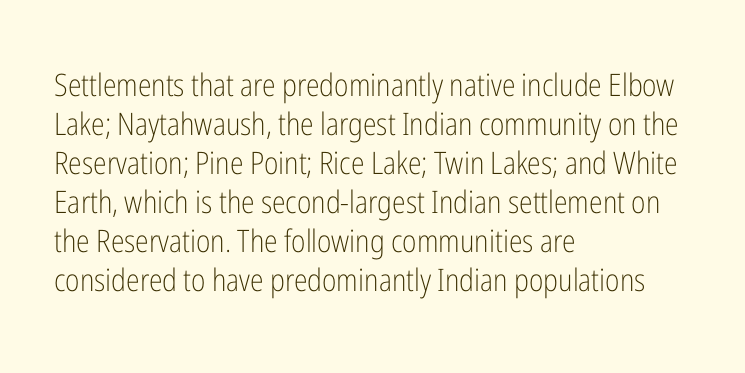
Q: Is the text bold? A: No.
Q: Is the text italic (slanted)? A: No, it is upright.
Q: Is the typeface a serif or a sans-serif typeface? A: Sans-serif.
Q: Is the text underlined? A: No.
Q: How is the paragraph aligned? A: Left-aligned.
Q: Is the spacing between letters normal or unusually wide? A: Normal.
Q: Is the spacing between lines tight, normal or loose? A: Normal.
Q: Width (condensed, normal, or wide)? A: Condensed.
Q: Stroke contrast? A: Low.
Q: x-height? A: Medium.
Q: Monospaced? A: No.
